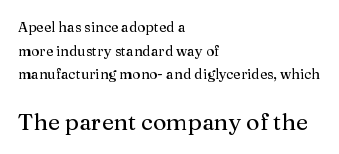
The image shows 23 px text type, upright; set left-aligned, normal line spacing (1.68x), normal letter spacing, not underlined; the second (bottom) block is 1.64x larger.
